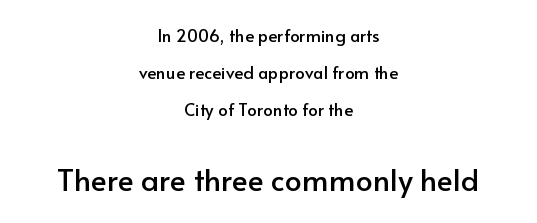
Q: Is the text italic (slanted)? A: No, it is upright.
Q: Is the typeface a serif or a sans-serif typeface? A: Sans-serif.
Q: Is the text underlined? A: No.
Q: How is the paragraph aligned? A: Centered.
Q: Is the spacing between letters normal or unusually wide? A: Normal.
Q: Is the spacing between lines tight, normal or loose? A: Loose.
Q: Which block of text is set in a larger size, the first (top) or the second (bottom)? A: The second (bottom) one.
Q: Width (condensed, normal, or wide)? A: Normal.
Q: Stroke contrast? A: Low.
Q: x-height? A: Small.
Q: Monospaced? A: No.
